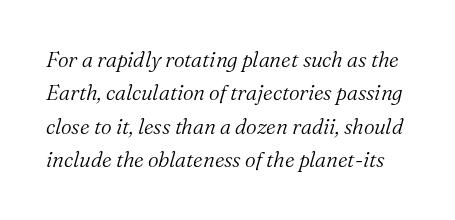
How are the letters spaced? Ordinarily, with no added tracking. There's an unmistakable incline to the writing here. Students, observe: this is what conventionally led text looks like. The typesetting does not lean heavy: it is not bold.
